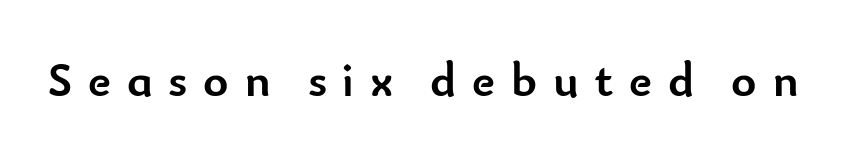
Q: Is the text bold? A: Yes.
Q: Is the text italic (slanted)? A: No, it is upright.
Q: Is the typeface a serif or a sans-serif typeface? A: Sans-serif.
Q: Is the text underlined? A: No.
Q: Is the spacing between letters normal or unusually wide? A: Unusually wide.
Q: Width (condensed, normal, or wide)? A: Normal.
Q: Stroke contrast? A: Low.
Q: x-height? A: Small.
Q: Monospaced? A: No.
